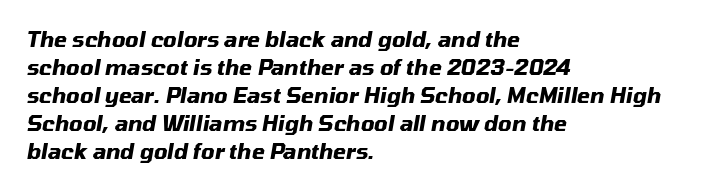
{"italic": "yes", "lean": "right", "slant_degrees": 10, "bold": "yes", "underline": "no", "align": "left", "line_spacing": "normal", "line_spacing_ratio": 1.33, "letter_spacing": "normal", "letter_spacing_em": 0.0, "glyph_px": 21}
